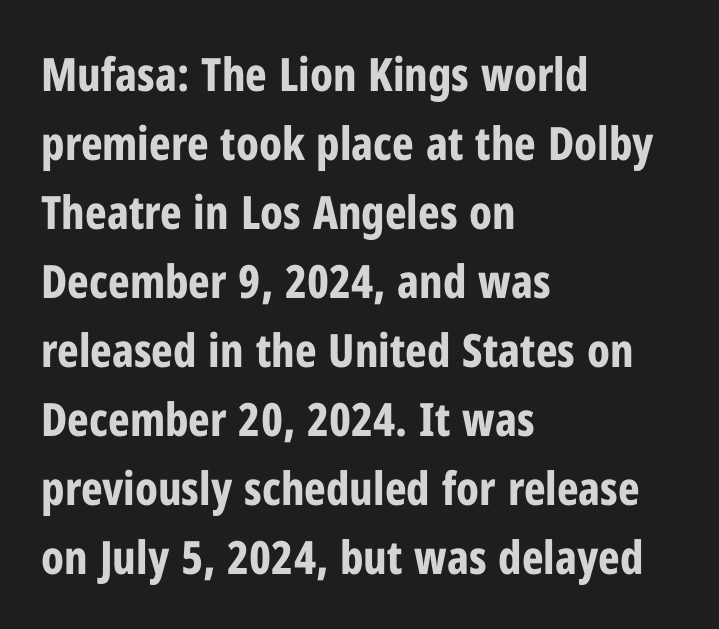
These lines are rendered in a variable-pitch font. Descenders hang freely into open space. If you drew a line through each stem, it would be perfectly vertical. Honestly, the letter spacing is just normal — you wouldn't notice it. Is this a sans? Yes — the strokes have no serifs. Whoever set this chose a conventional vertical rhythm.
